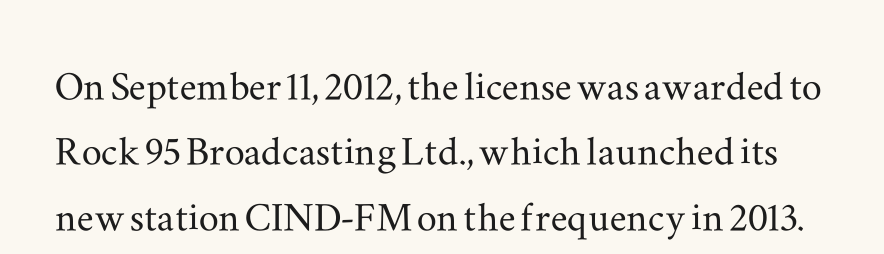
{"serif": "yes", "italic": "no", "width": "wide", "stroke_contrast": "medium", "x_height": "small", "monospaced": "no", "underline": "no", "line_spacing": "normal", "line_spacing_ratio": 1.31, "letter_spacing": "normal", "letter_spacing_em": 0.0, "glyph_px": 50}
